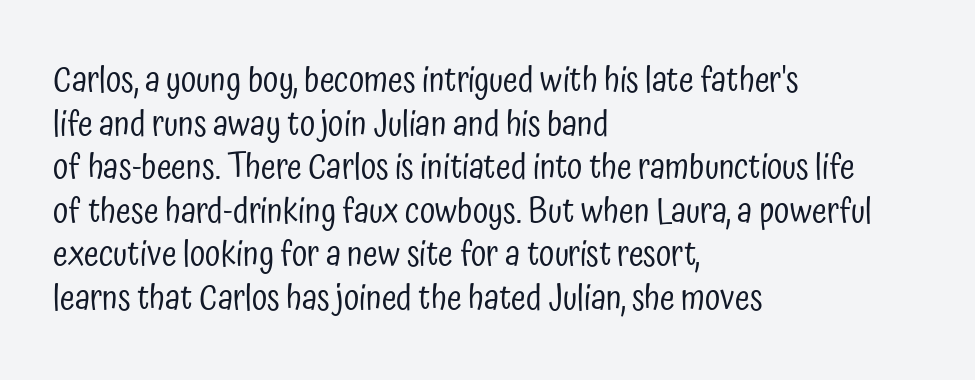
The image shows 34 px regular-weight, condensed sans-serif type, upright; set left-aligned, normal line spacing (1.28x), normal letter spacing, not underlined; low stroke contrast and a medium x-height.
